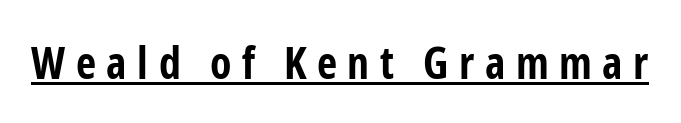
Q: Is the text bold? A: Yes.
Q: Is the text italic (slanted)? A: No, it is upright.
Q: Is the typeface a serif or a sans-serif typeface? A: Sans-serif.
Q: Is the text underlined? A: Yes.
Q: Is the spacing between letters normal or unusually wide? A: Unusually wide.
Q: Width (condensed, normal, or wide)? A: Condensed.
Q: Stroke contrast? A: Low.
Q: x-height? A: Medium.
Q: Monospaced? A: No.
